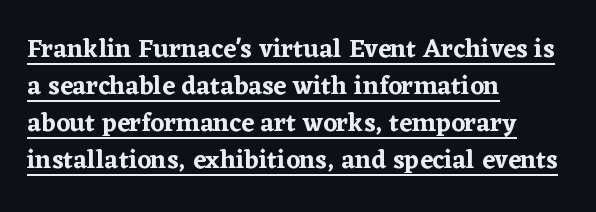
The image shows 26 px text type, upright; set left-aligned, normal line spacing (1.42x), normal letter spacing, underlined.
